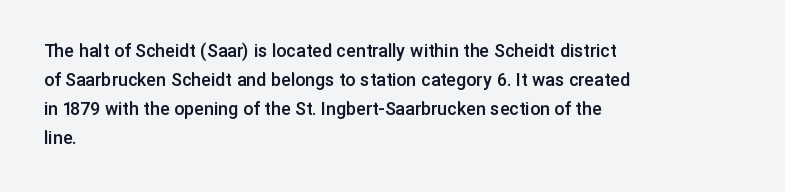
The image shows 20 px text type, upright; set left-aligned, normal line spacing (1.45x), normal letter spacing, not underlined.
